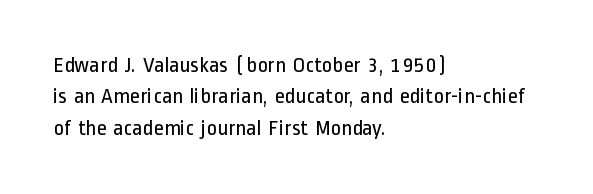
{"italic": "no", "bold": "no", "underline": "no", "align": "left", "line_spacing": "normal", "line_spacing_ratio": 1.43, "letter_spacing": "normal", "letter_spacing_em": 0.0, "glyph_px": 22}
